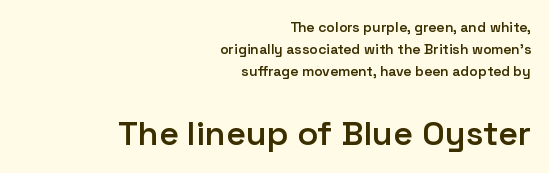
{"serif": "no", "italic": "no", "bold": "semi", "weight": "semibold", "width": "normal", "stroke_contrast": "low", "x_height": "medium", "monospaced": "no", "underline": "no", "align": "right", "line_spacing": "normal", "line_spacing_ratio": 1.56, "letter_spacing": "normal", "letter_spacing_em": 0.0, "larger_block": "second", "size_ratio": 2.43, "glyph_px": 34}
